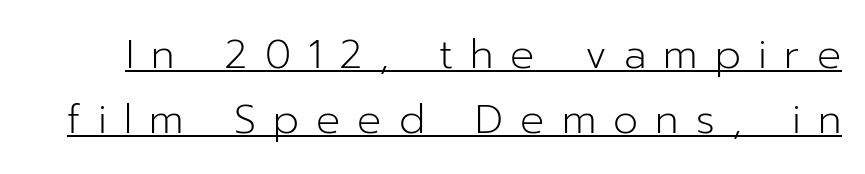
Q: Is the text bold? A: No.
Q: Is the text italic (slanted)? A: No, it is upright.
Q: Is the typeface a serif or a sans-serif typeface? A: Sans-serif.
Q: Is the text underlined? A: Yes.
Q: Is the spacing between letters normal or unusually wide? A: Unusually wide.
Q: Is the spacing between lines tight, normal or loose? A: Normal.
Q: Width (condensed, normal, or wide)? A: Normal.
Q: Stroke contrast? A: Low.
Q: x-height? A: Medium.
Q: Monospaced? A: No.
